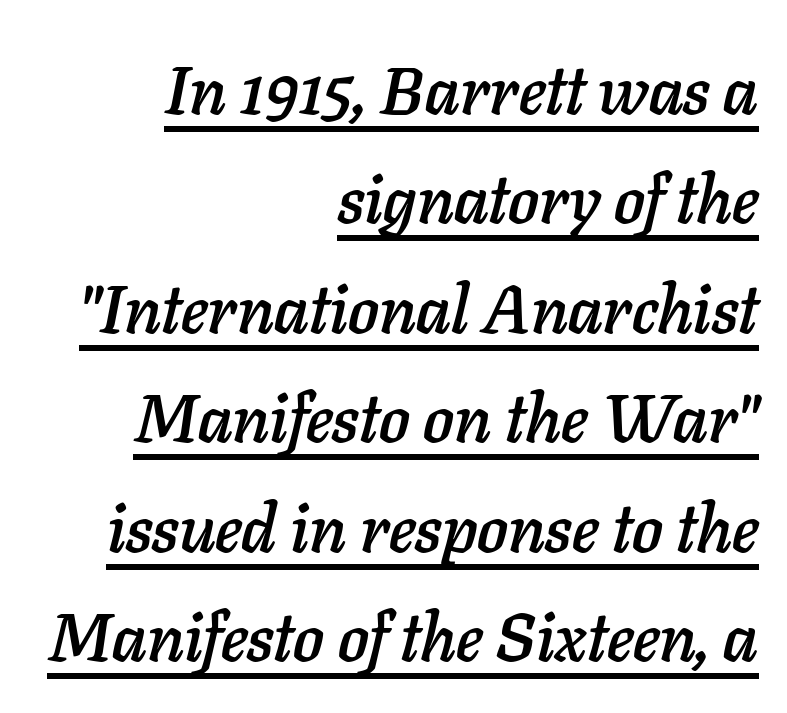
{"italic": "yes", "lean": "right", "slant_degrees": 11, "width": "normal", "stroke_contrast": "low", "x_height": "medium", "monospaced": "no", "underline": "yes", "align": "right", "line_spacing": "normal", "line_spacing_ratio": 1.61, "letter_spacing": "normal", "letter_spacing_em": 0.0, "glyph_px": 68}
